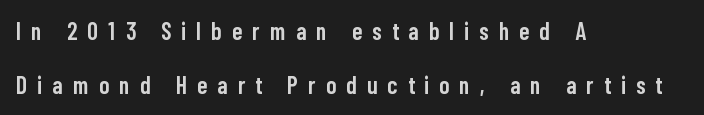
{"italic": "no", "bold": "semi", "underline": "no", "align": "left", "line_spacing": "loose", "line_spacing_ratio": 2.23, "letter_spacing": "wide", "letter_spacing_em": 0.43, "glyph_px": 24}
